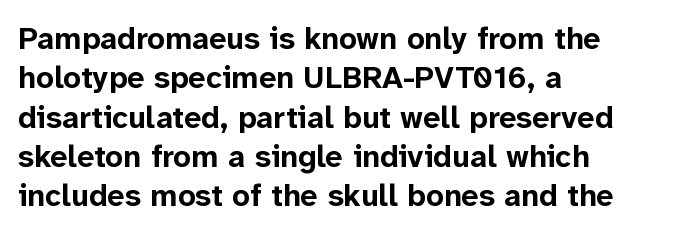
Q: Is the text bold? A: Yes.
Q: Is the text italic (slanted)? A: No, it is upright.
Q: Is the typeface a serif or a sans-serif typeface? A: Sans-serif.
Q: Is the text underlined? A: No.
Q: How is the paragraph aligned? A: Left-aligned.
Q: Is the spacing between letters normal or unusually wide? A: Normal.
Q: Is the spacing between lines tight, normal or loose? A: Normal.
Q: Width (condensed, normal, or wide)? A: Normal.
Q: Stroke contrast? A: Low.
Q: x-height? A: Medium.
Q: Monospaced? A: No.
